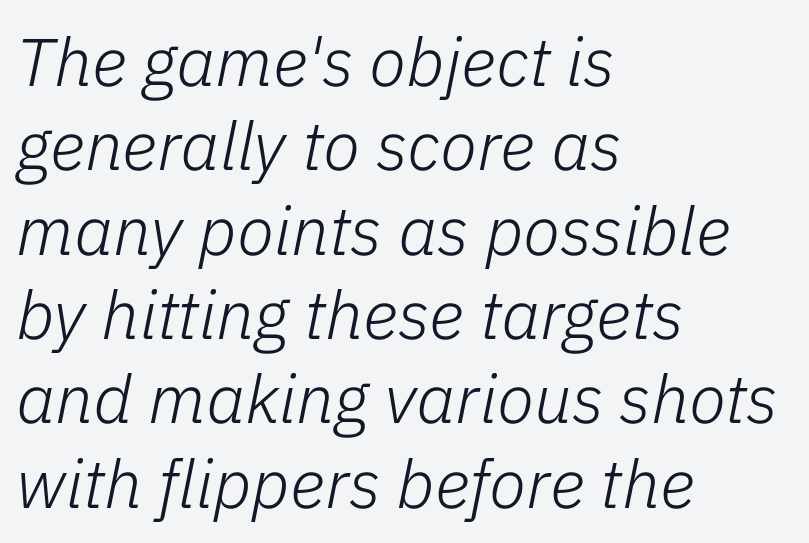
No word sits above an underline. Glyph-to-glyph distance matches everyday printed text. Style check: oblique. Horizontally, the lines are justified to the leading edge only.
